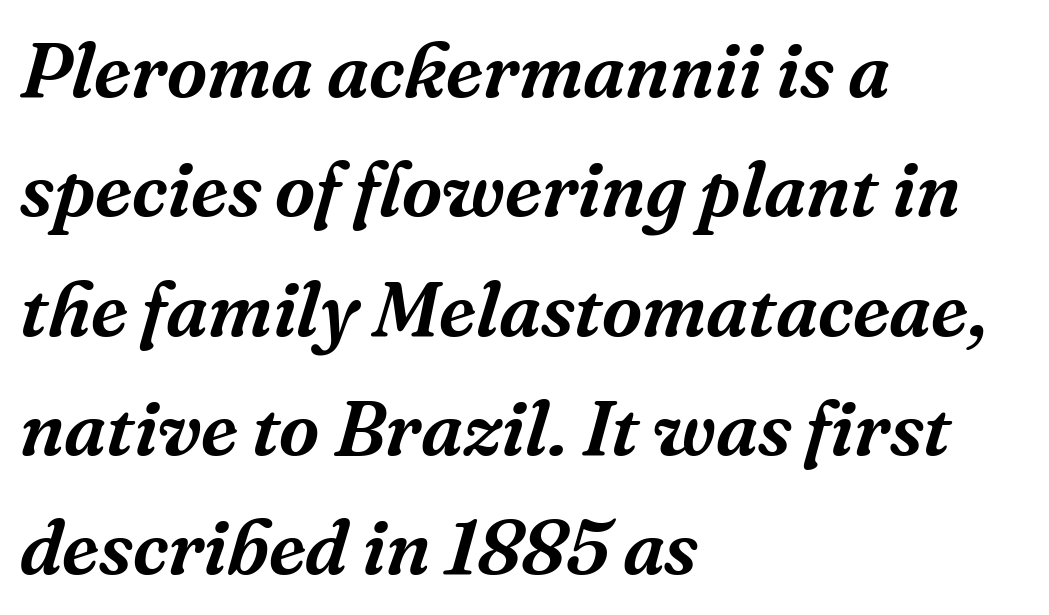
This rendering employs a face with finishing strokes, i.e., a serif. Yep, that's italic — everything's leaning. Whoever set this chose a conventional vertical rhythm. Spacing verdict: proportional, widths tailored to each character.
